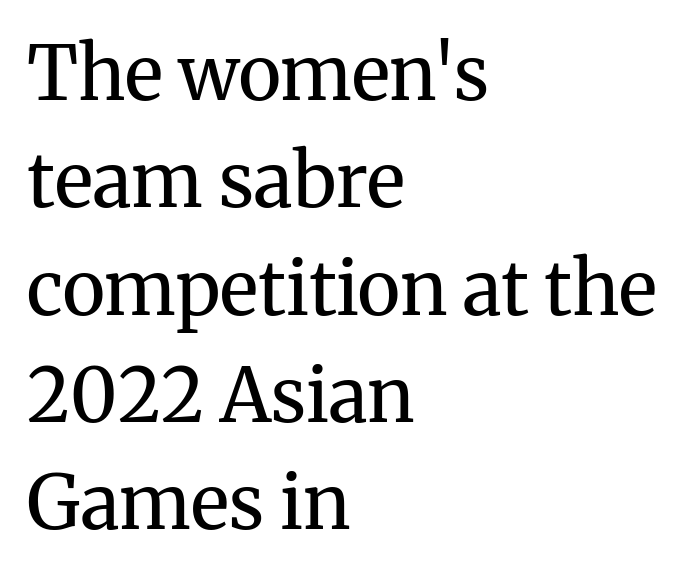
Q: Is the text bold? A: No.
Q: Is the text italic (slanted)? A: No, it is upright.
Q: Is the typeface a serif or a sans-serif typeface? A: Serif.
Q: Is the text underlined? A: No.
Q: How is the paragraph aligned? A: Left-aligned.
Q: Is the spacing between letters normal or unusually wide? A: Normal.
Q: Is the spacing between lines tight, normal or loose? A: Normal.
Q: Width (condensed, normal, or wide)? A: Normal.
Q: Stroke contrast? A: Medium.
Q: x-height? A: Medium.
Q: Monospaced? A: No.
